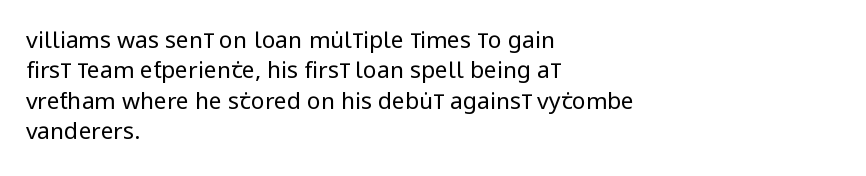
The image shows 23 px text type, upright; set left-aligned, normal line spacing (1.32x), normal letter spacing, not underlined.
